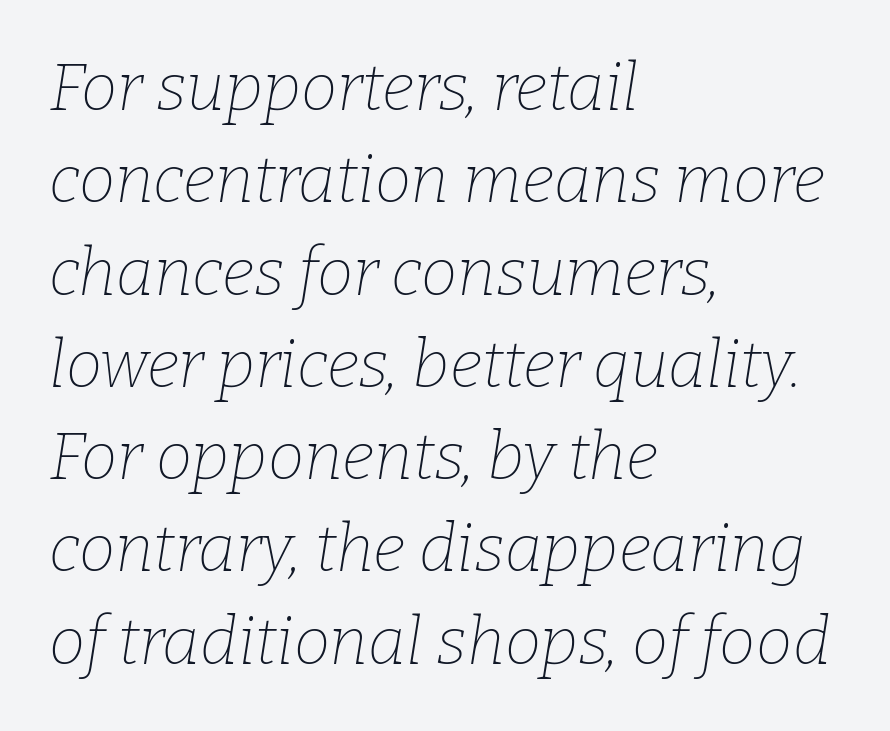
The letters advance in unequal steps, a hallmark of proportional type. The text block is weighted toward the left margin, trailing off unevenly rightward. Observe the ordinary spacing: letters are neighbours, not strangers. The strokes are not fattened; the text isn't bold. Leading matches the norm, producing a regular column.
